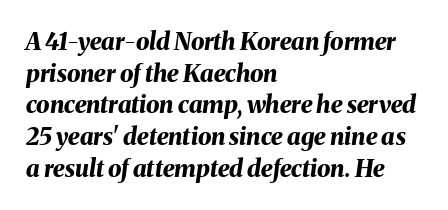
Look at the stroke-to-counter ratio: heavy, a bold. These lines keep a tight, regular rhythm from letter to letter. These lines sit exactly where default settings would place them. When letters slant like this, we call the style italic.
